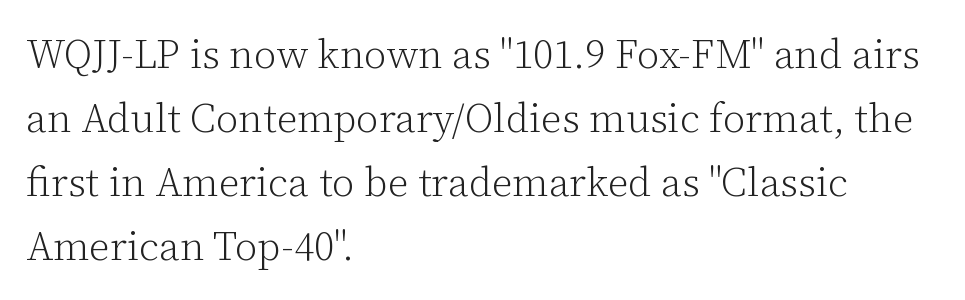
Q: Is the text bold? A: No.
Q: Is the text italic (slanted)? A: No, it is upright.
Q: Is the typeface a serif or a sans-serif typeface? A: Serif.
Q: Is the text underlined? A: No.
Q: How is the paragraph aligned? A: Left-aligned.
Q: Is the spacing between letters normal or unusually wide? A: Normal.
Q: Is the spacing between lines tight, normal or loose? A: Normal.
Q: Width (condensed, normal, or wide)? A: Normal.
Q: Stroke contrast? A: Low.
Q: x-height? A: Medium.
Q: Monospaced? A: No.
